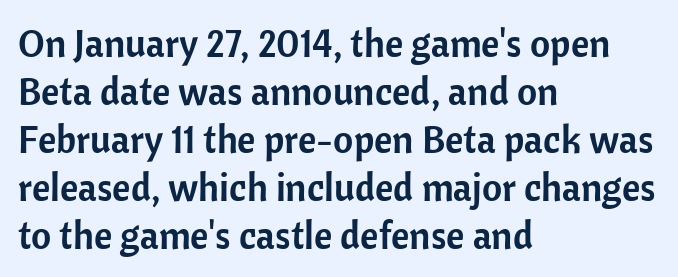
This rendering leaves character spacing at its baseline value. The passage shown is typed in a proportional face where columns would drift. The rendering shows plain stroke endings on the letterforms — a sans-serif design. The letters stand upright; this is a roman face. Horizontally, the lines are justified to the leading edge only.
